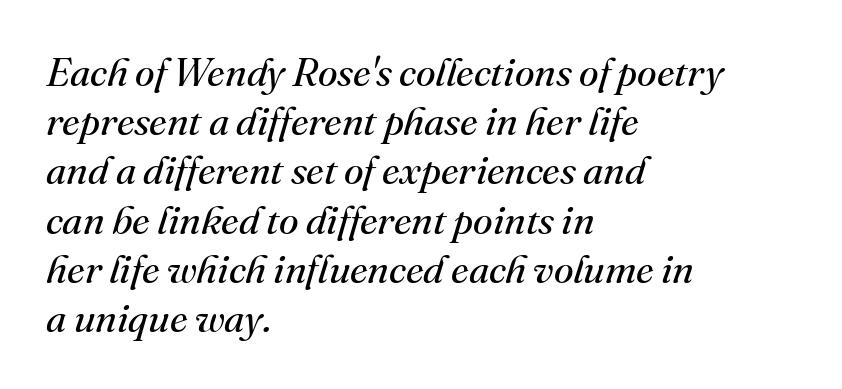
The area under the type is left untouched. A typesetter would call this proportional, since set widths differ per character. Compared with a centered layout, this one pins lines to the left instead. In terms of letterspacing, this is plain default setting. Compared with a typical body face, this is equally light or lighter still. Rendered with sloped, italic letterforms.
